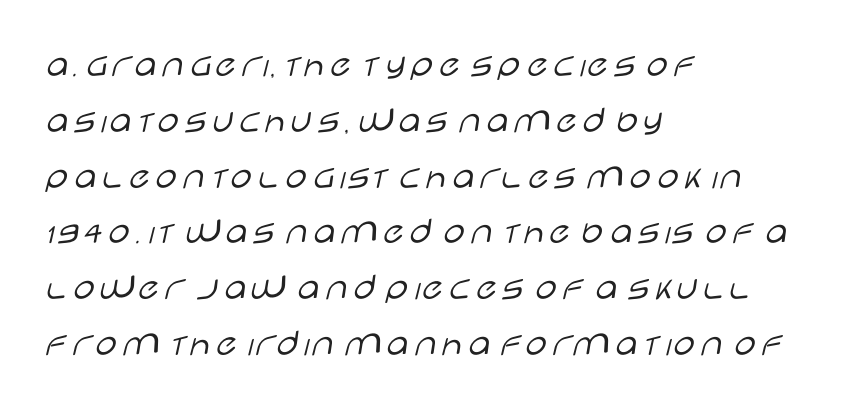
Here the glyphs are tracked normally, forming tight word shapes. Type style note: lacks serifs. Weight class: somewhere from thin through regular. The face used here is proportionally spaced, like ordinary book or web type. Horizontal alignment here is leftward, the default for most running prose.
